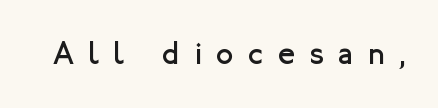
{"serif": "no", "italic": "no", "bold": "no", "weight": "regular", "width": "normal", "stroke_contrast": "low", "x_height": "medium", "monospaced": "no", "underline": "no", "letter_spacing": "wide", "letter_spacing_em": 0.49, "glyph_px": 31}
